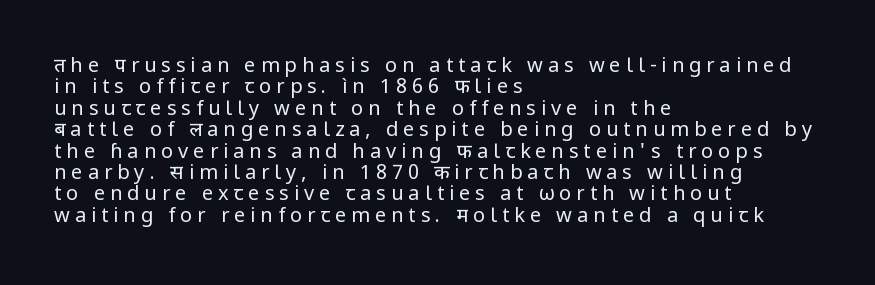
The image shows 20 px text type, upright; set left-aligned, tight line spacing (1.07x), unusually wide letter spacing (+0.25 em), not underlined.
